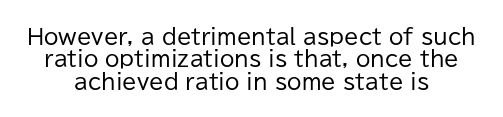
Q: Is the text bold? A: No.
Q: Is the text italic (slanted)? A: No, it is upright.
Q: Is the text underlined? A: No.
Q: How is the paragraph aligned? A: Centered.
Q: Is the spacing between letters normal or unusually wide? A: Normal.
Q: Is the spacing between lines tight, normal or loose? A: Tight.
